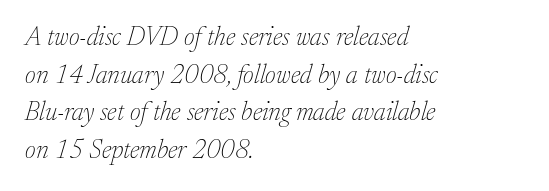
Visually the block forms a straight wall on the left and a jagged coastline on the right. Observe the ordinary spacing: letters are neighbours, not strangers. Compared with a typical body face, this is equally light or lighter still. Would a proofreader flag this as italicized? Yes.
